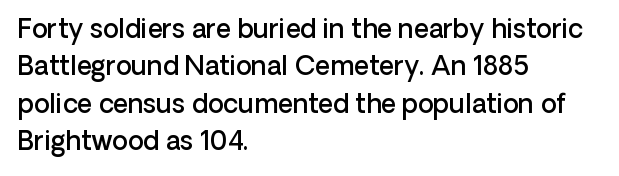
The image shows 26 px text type, upright; set left-aligned, normal line spacing (1.44x), normal letter spacing, not underlined.
